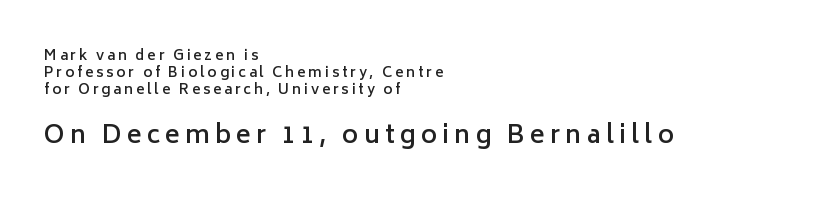
Here the second block reads like a headline and the first like body copy. Strokes here are thickened, but only to semibold level. Posture: straight, roman, zero tilt. A bare baseline throughout the passage. The paragraph shown leans on its left margin.
